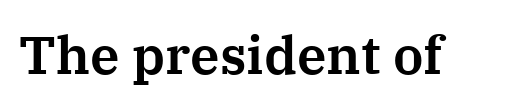
A serif font was chosen for this passage. Honestly, there is no underline to notice here at all. Every character sits straight up, as roman type does. Think of a printed novel: that variable character pitch is what you see here.
